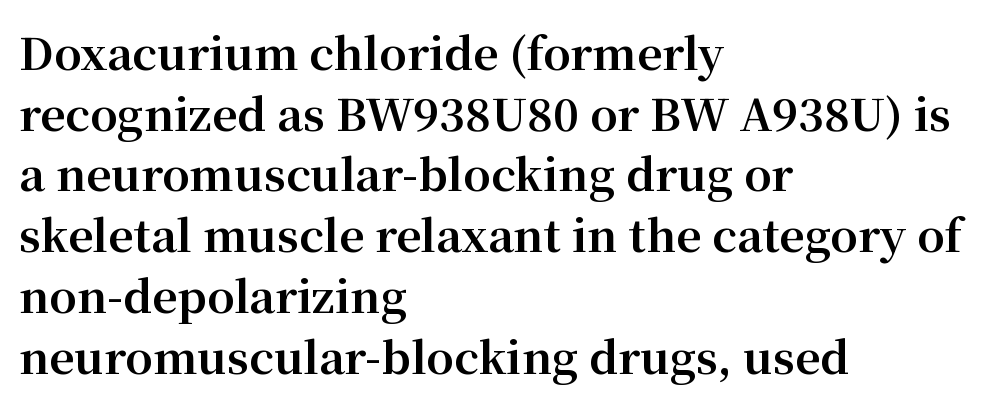
This rendering uses left alignment, leaving the right contour irregular. Do the characters align in a grid? No, the font is proportional. The space between consecutive lines is moderate. Caption: bold face, heavy strokes.
